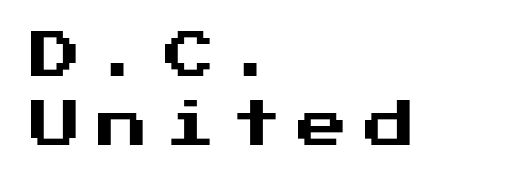
Q: Is the text italic (slanted)? A: No, it is upright.
Q: Is the typeface a serif or a sans-serif typeface? A: Sans-serif.
Q: Is the text underlined? A: No.
Q: How is the paragraph aligned? A: Left-aligned.
Q: Is the spacing between letters normal or unusually wide? A: Unusually wide.
Q: Is the spacing between lines tight, normal or loose? A: Normal.
Q: Width (condensed, normal, or wide)? A: Normal.
Q: Stroke contrast? A: Medium.
Q: x-height? A: Medium.
